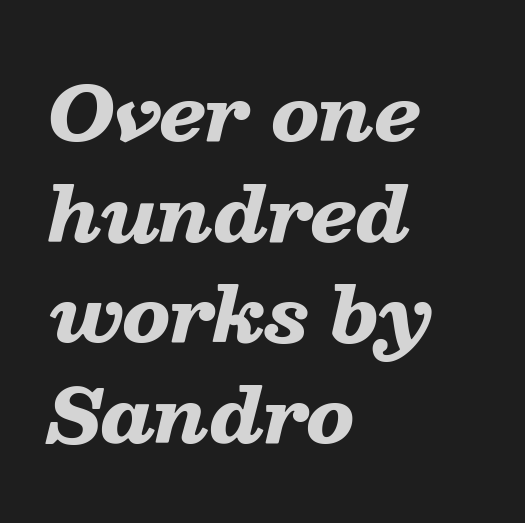
{"italic": "yes", "lean": "right", "slant_degrees": 13, "bold": "yes", "weight": "heavy", "width": "wide", "stroke_contrast": "low", "x_height": "medium", "monospaced": "no", "underline": "no", "align": "left", "line_spacing": "normal", "line_spacing_ratio": 1.36, "letter_spacing": "normal", "letter_spacing_em": 0.0, "glyph_px": 74}
